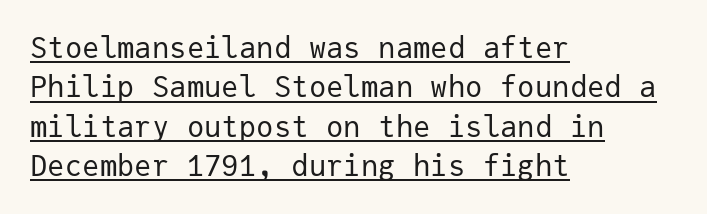
{"serif": "no", "italic": "no", "bold": "no", "weight": "regular", "width": "normal", "stroke_contrast": "low", "x_height": "medium", "monospaced": "yes", "underline": "yes", "align": "left", "line_spacing": "normal", "line_spacing_ratio": 1.36, "letter_spacing": "normal", "letter_spacing_em": 0.0, "glyph_px": 29}
